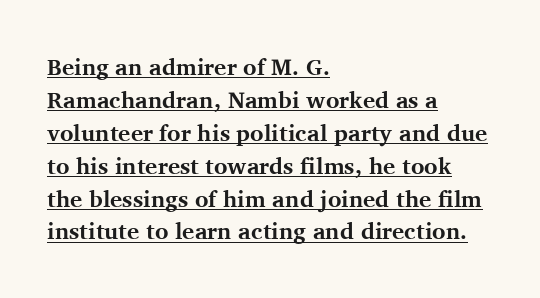
Q: Is the text bold? A: Yes.
Q: Is the text italic (slanted)? A: No, it is upright.
Q: Is the text underlined? A: Yes.
Q: How is the paragraph aligned? A: Left-aligned.
Q: Is the spacing between letters normal or unusually wide? A: Normal.
Q: Is the spacing between lines tight, normal or loose? A: Normal.
